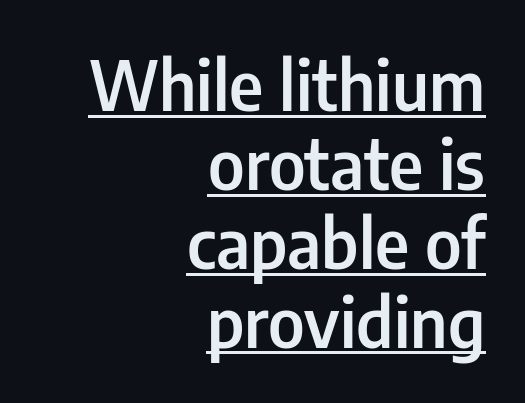
Every row of glyphs terminates at an identical x-position on the right. The type sits square on the baseline with zero lean. The sample's only ornament is a line tracing under the words. Weight check: semibold — heavier than regular, not quite bold.
